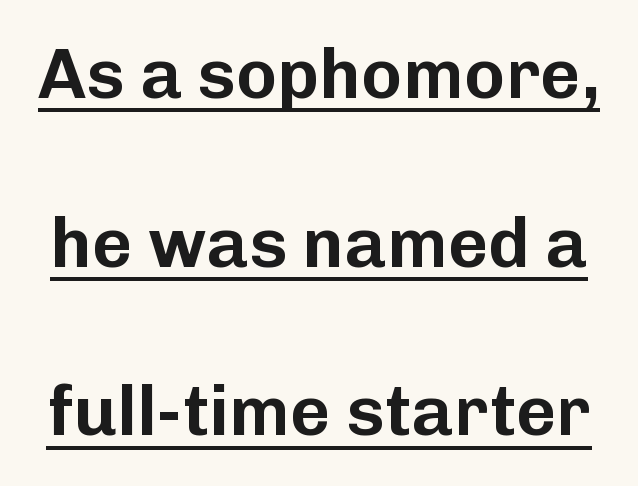
A roman cut, with each character standing at attention. Unlike a traditional serif, this face leaves its strokes unadorned. A baseline rule has been typeset under these characters. Character widths vary here, with narrow letters taking less room than wide ones. A great deal of white space separates one row of letters from the next. The line texture is even and compact thanks to regular tracking.
